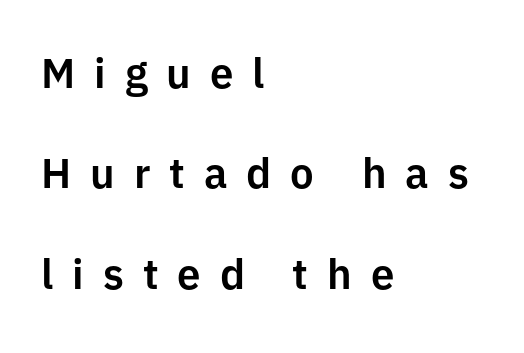
The image shows 42 px sans-serif type, upright; set left-aligned, loose line spacing (2.39x), unusually wide letter spacing (+0.45 em), not underlined; low stroke contrast and a medium x-height.
